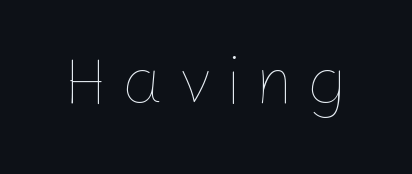
Q: Is the text bold? A: No.
Q: Is the text italic (slanted)? A: No, it is upright.
Q: Is the text underlined? A: No.
Q: Width (condensed, normal, or wide)? A: Normal.
Q: Stroke contrast? A: Low.
Q: x-height? A: Medium.
Q: Monospaced? A: No.
